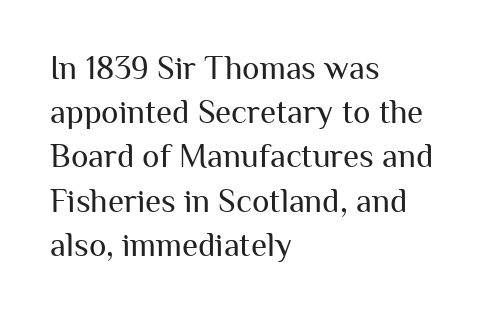
{"serif": "no", "italic": "no", "bold": "no", "weight": "regular", "width": "normal", "stroke_contrast": "medium", "x_height": "medium", "monospaced": "no", "underline": "no", "align": "left", "line_spacing": "normal", "line_spacing_ratio": 1.34, "letter_spacing": "normal", "letter_spacing_em": 0.0, "glyph_px": 33}
